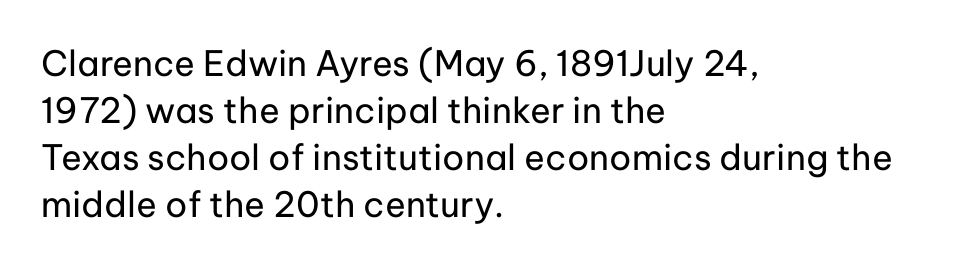
Q: Is the text bold? A: No.
Q: Is the text italic (slanted)? A: No, it is upright.
Q: Is the typeface a serif or a sans-serif typeface? A: Sans-serif.
Q: Is the text underlined? A: No.
Q: How is the paragraph aligned? A: Left-aligned.
Q: Is the spacing between letters normal or unusually wide? A: Normal.
Q: Is the spacing between lines tight, normal or loose? A: Normal.
Q: Width (condensed, normal, or wide)? A: Normal.
Q: Stroke contrast? A: Low.
Q: x-height? A: Medium.
Q: Monospaced? A: No.
